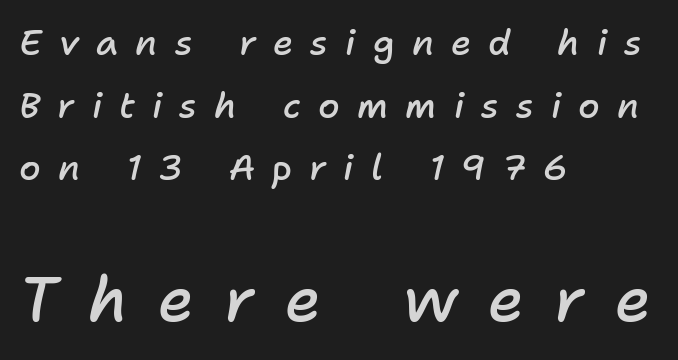
The image shows 62 px semibold type, italic (leaning right); set left-aligned, line spacing 1.79x, unusually wide letter spacing (+0.49 em), not underlined; the second (bottom) block is 1.77x larger; low stroke contrast and a medium x-height.
